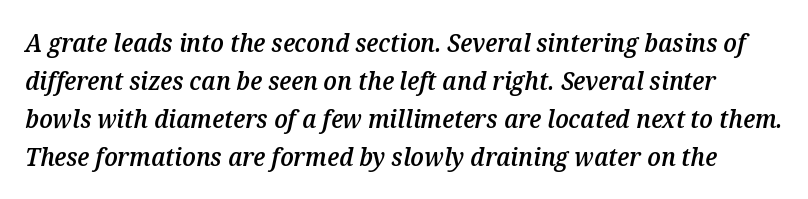
The image shows 25 px text type, italic (leaning right); set normal line spacing (1.52x), normal letter spacing, not underlined.
